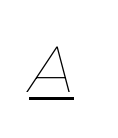
{"italic": "yes", "lean": "right", "slant_degrees": 11, "bold": "no", "weight": "thin", "width": "normal", "stroke_contrast": "low", "x_height": "medium", "monospaced": "no", "underline": "yes", "align": "left", "glyph_px": 65}
